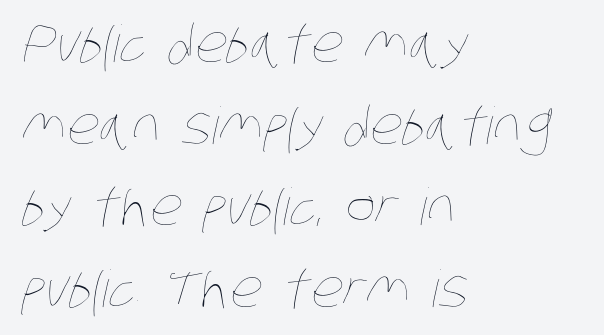
Q: Is the text bold? A: No.
Q: Is the text underlined? A: No.
Q: How is the paragraph aligned? A: Left-aligned.
Q: Is the spacing between letters normal or unusually wide? A: Normal.
Q: Is the spacing between lines tight, normal or loose? A: Normal.
Q: Width (condensed, normal, or wide)? A: Condensed.
Q: Stroke contrast? A: Low.
Q: x-height? A: Large.
Q: Monospaced? A: No.
